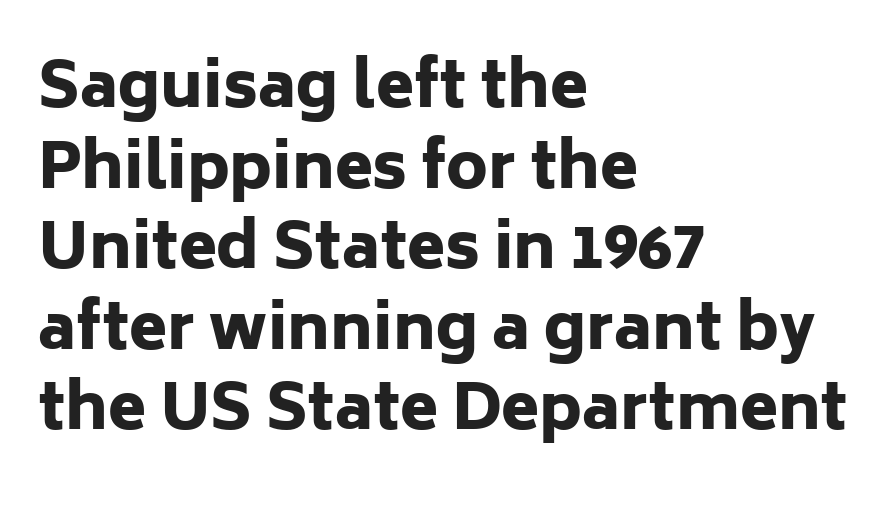
Q: Is the text bold? A: Yes.
Q: Is the text italic (slanted)? A: No, it is upright.
Q: Is the typeface a serif or a sans-serif typeface? A: Sans-serif.
Q: Is the text underlined? A: No.
Q: How is the paragraph aligned? A: Left-aligned.
Q: Is the spacing between letters normal or unusually wide? A: Normal.
Q: Is the spacing between lines tight, normal or loose? A: Normal.
Q: Width (condensed, normal, or wide)? A: Normal.
Q: Stroke contrast? A: Low.
Q: x-height? A: Medium.
Q: Monospaced? A: No.
